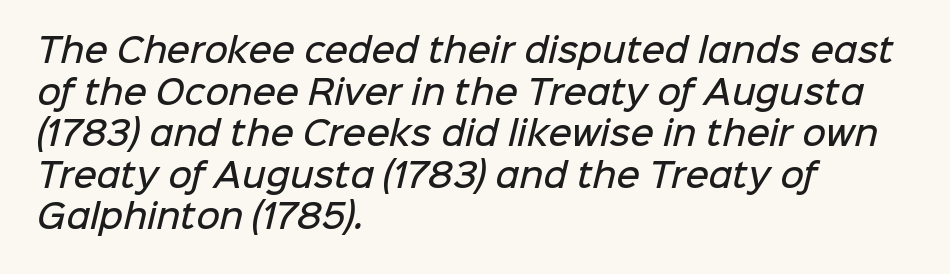
The rendering uses a semibold face; strokes are thickened but not to full bold. Is this a fixed-width face? No — the glyphs have proportional, varying widths. A typesetter would label this face a sans. The rendering anchors every line to the left-hand side. The vertical gap from one line to the next is medium. Clear beneath every line of the passage.
